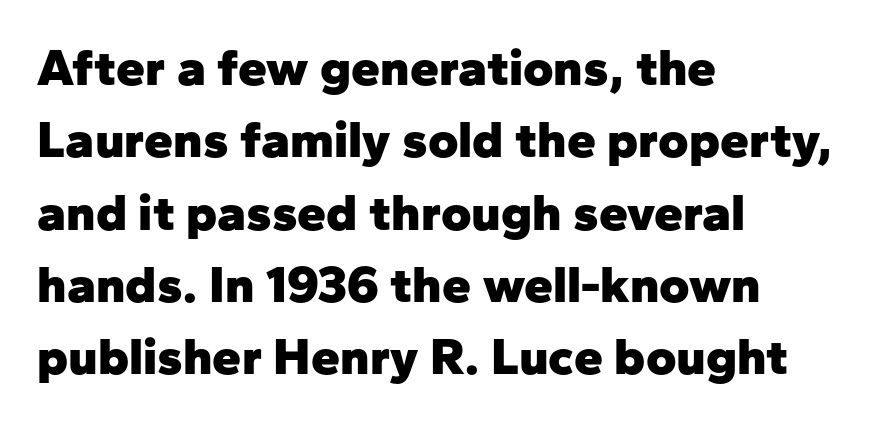
Q: Is the text bold? A: Yes.
Q: Is the text italic (slanted)? A: No, it is upright.
Q: Is the typeface a serif or a sans-serif typeface? A: Sans-serif.
Q: Is the text underlined? A: No.
Q: How is the paragraph aligned? A: Left-aligned.
Q: Is the spacing between letters normal or unusually wide? A: Normal.
Q: Is the spacing between lines tight, normal or loose? A: Normal.
Q: Width (condensed, normal, or wide)? A: Normal.
Q: Stroke contrast? A: Low.
Q: x-height? A: Medium.
Q: Monospaced? A: No.
